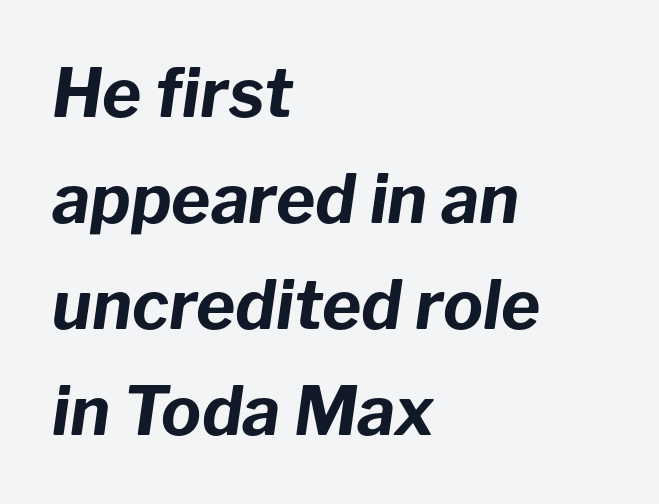
The image shows 67 px bold type, italic (leaning right); set left-aligned, normal line spacing (1.58x), normal letter spacing, not underlined; low stroke contrast and a medium x-height.
